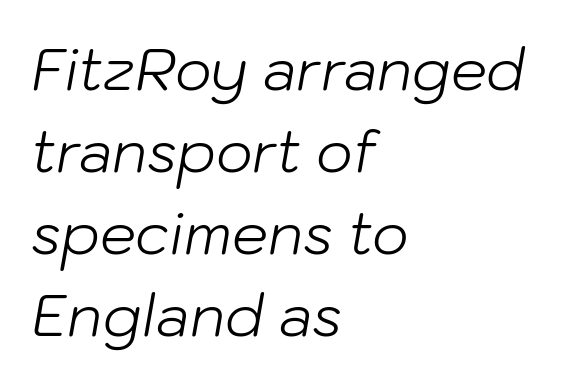
A quiet, ordinary-to-light weight characterises the typeface. The glyphs look as if they've been sheared to an angle. The paragraph shown leans on its left margin. These lines sit exactly where default settings would place them.
